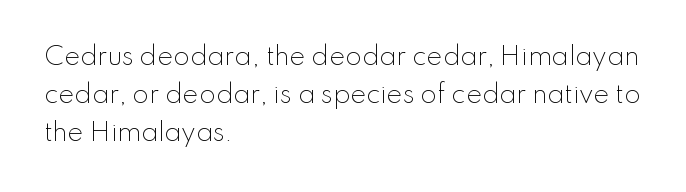
Q: Is the text bold? A: No.
Q: Is the text italic (slanted)? A: No, it is upright.
Q: Is the text underlined? A: No.
Q: How is the paragraph aligned? A: Left-aligned.
Q: Is the spacing between letters normal or unusually wide? A: Normal.
Q: Is the spacing between lines tight, normal or loose? A: Normal.
